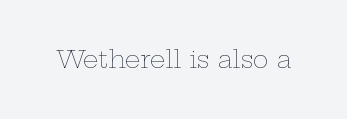
{"italic": "no", "bold": "no", "underline": "no", "letter_spacing": "normal", "letter_spacing_em": 0.0, "glyph_px": 24}
